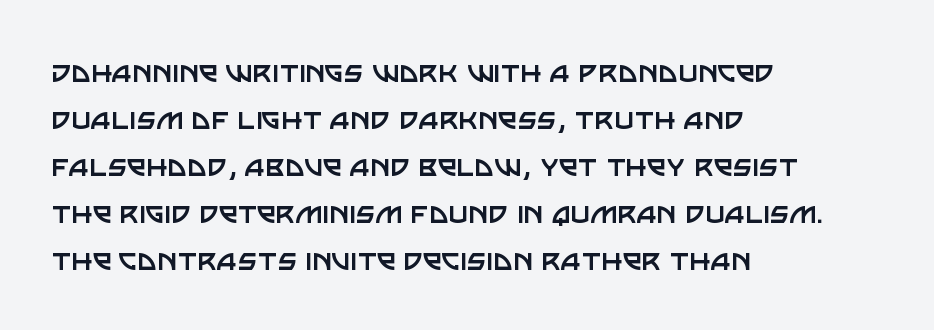
{"serif": "no", "italic": "no", "bold": "no", "weight": "regular", "width": "normal", "stroke_contrast": "low", "x_height": "large", "monospaced": "no", "underline": "no", "align": "left", "line_spacing": "normal", "line_spacing_ratio": 1.38, "letter_spacing": "normal", "letter_spacing_em": 0.0, "glyph_px": 34}
